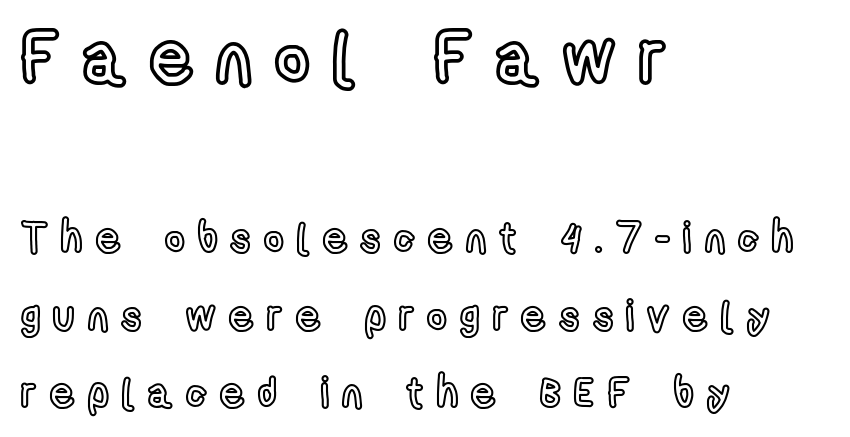
The image shows 74 px condensed type, upright; set left-aligned, line spacing 1.85x, unusually wide letter spacing (+0.32 em), not underlined; the first (top) block is 1.76x larger; a medium x-height.
